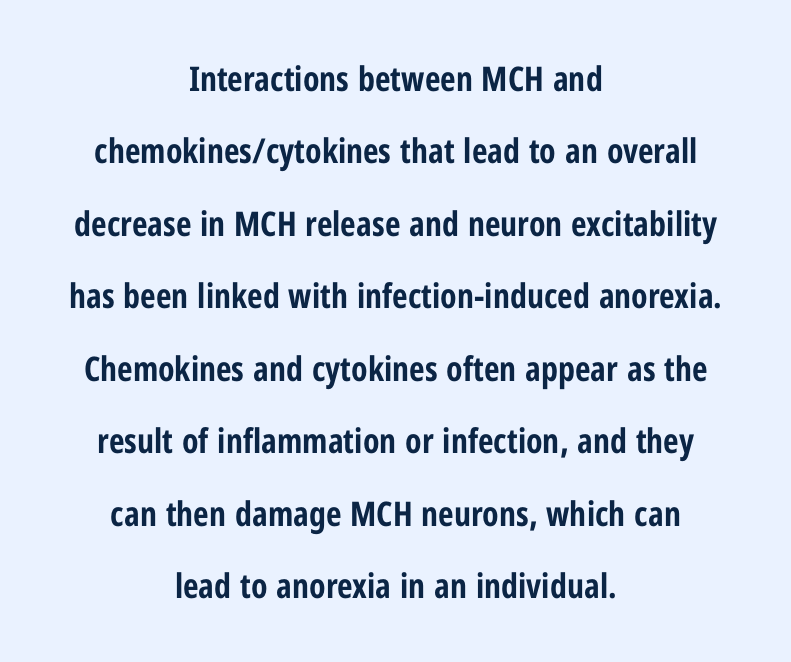
The image shows 34 px bold, condensed sans-serif type, upright; set centered, loose line spacing (2.13x), normal letter spacing, not underlined; low stroke contrast and a medium x-height.
